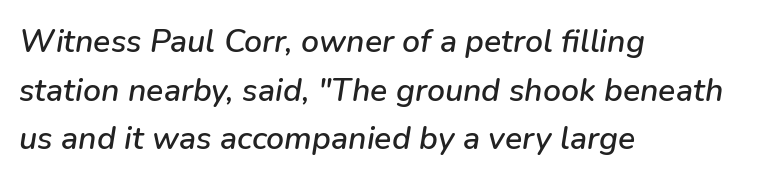
The image shows 32 px text type, italic (leaning right); set left-aligned, normal line spacing (1.52x), normal letter spacing, not underlined; low stroke contrast and a medium x-height.
